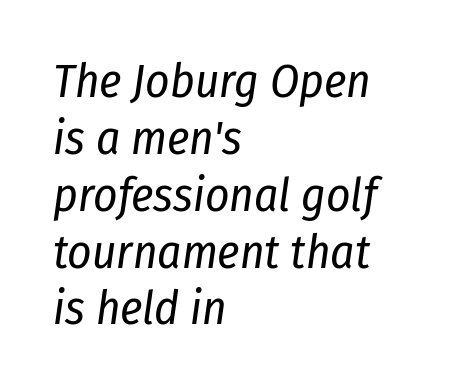
The image shows 47 px regular-weight, condensed type, italic (leaning right); set left-aligned, line spacing 1.21x, normal letter spacing, not underlined; low stroke contrast and a medium x-height.
